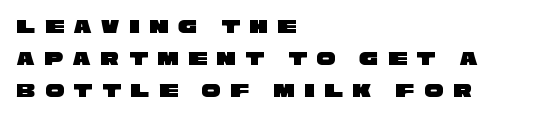
The text block is weighted toward the left margin, trailing off unevenly rightward. Honestly, the letter spacing is so wide it's the main thing you notice. Underline: absent. Whoever set this chose a conventional vertical rhythm.
